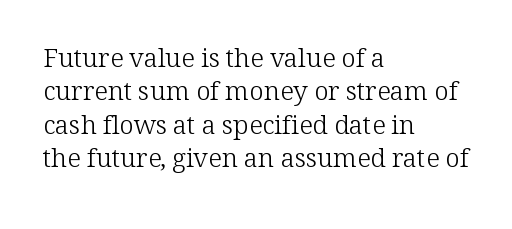
Compared with typical paragraphs, the rows here are spaced about the same. The letters stand straight up with perfectly vertical stems. Short and long lines alike share a common starting point at left. Is the stroke heavy? The answer is a plain regular-or-lighter. In terms of letterspacing, this is plain default setting. Just letters on the line, the space beneath them empty.
